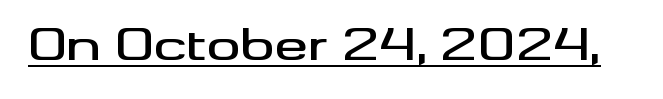
{"serif": "no", "italic": "no", "width": "wide", "stroke_contrast": "medium", "x_height": "small", "monospaced": "no", "underline": "yes", "letter_spacing": "normal", "letter_spacing_em": 0.0, "glyph_px": 42}
